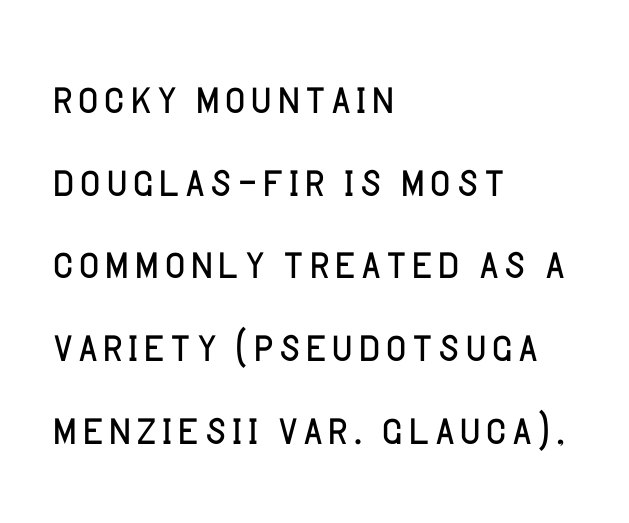
Is the block centered? No — it sits flush against the left margin. The typography opts for an upright posture over an oblique one. This sample uses a sans-serif face. Spacing verdict: proportional, widths tailored to each character. Regular leading.
